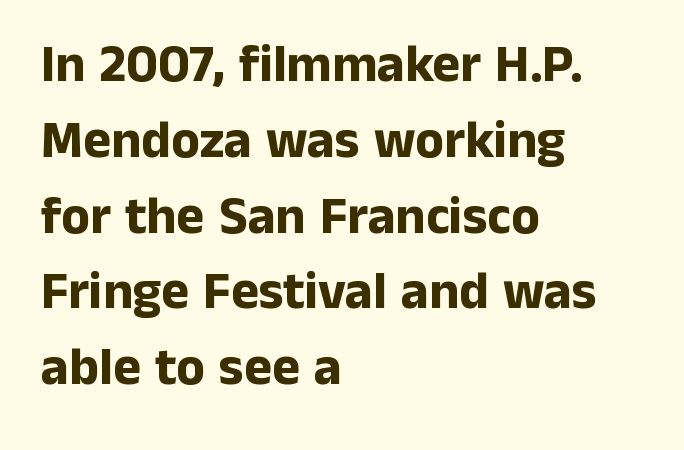
The image shows 53 px bold sans-serif type, upright; set left-aligned, normal line spacing (1.43x), normal letter spacing, not underlined; low stroke contrast and a medium x-height.
